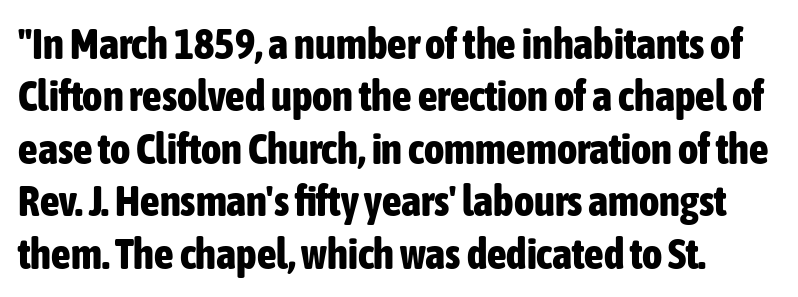
Q: Is the text bold? A: Yes.
Q: Is the text italic (slanted)? A: No, it is upright.
Q: Is the typeface a serif or a sans-serif typeface? A: Sans-serif.
Q: Is the text underlined? A: No.
Q: Is the spacing between letters normal or unusually wide? A: Normal.
Q: Width (condensed, normal, or wide)? A: Condensed.
Q: Stroke contrast? A: Low.
Q: x-height? A: Medium.
Q: Monospaced? A: No.
